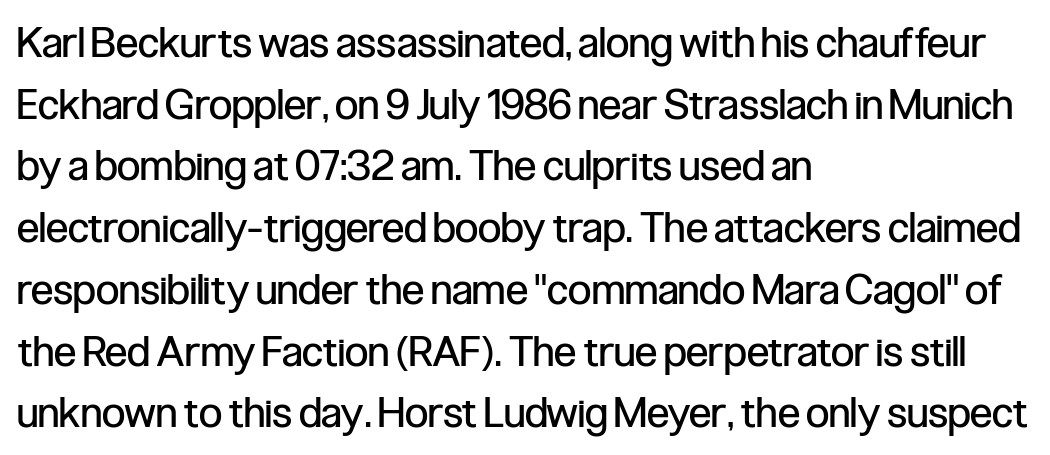
The image shows 42 px regular-weight, condensed sans-serif type, upright; set left-aligned, normal line spacing (1.47x), normal letter spacing, not underlined; low stroke contrast and a medium x-height.
